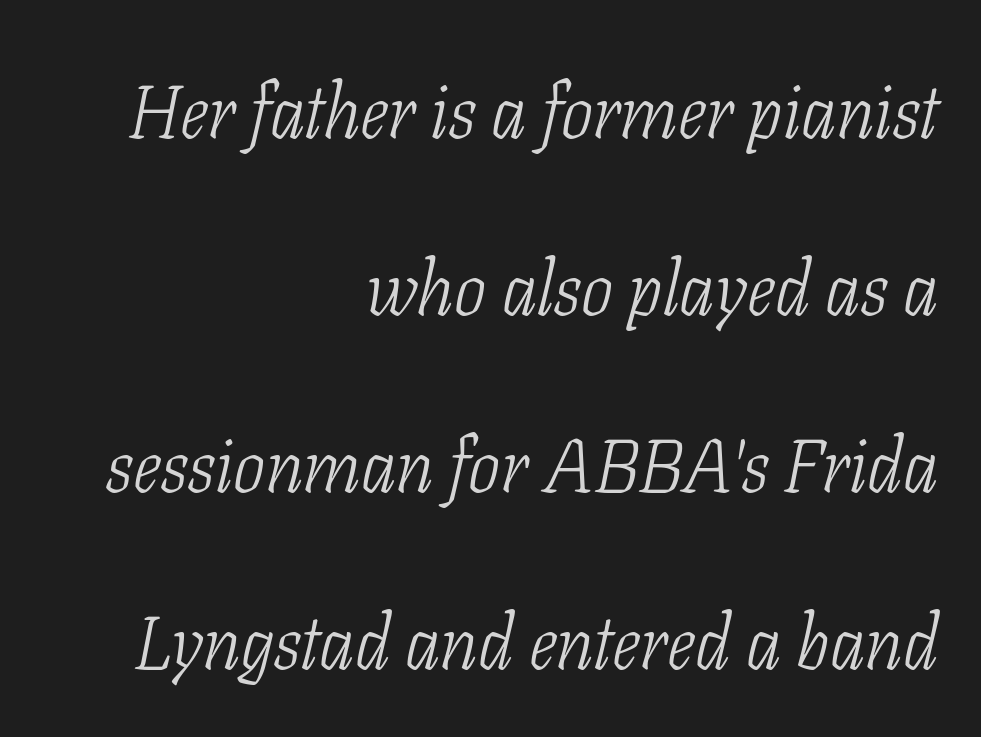
The passage shown is not bold in any degree. Underlining? Definitely not there. This sample uses plain, unmodified letter spacing. Yep, that's italic — everything's leaning. Horizontally, the lines are justified to the trailing edge only.
